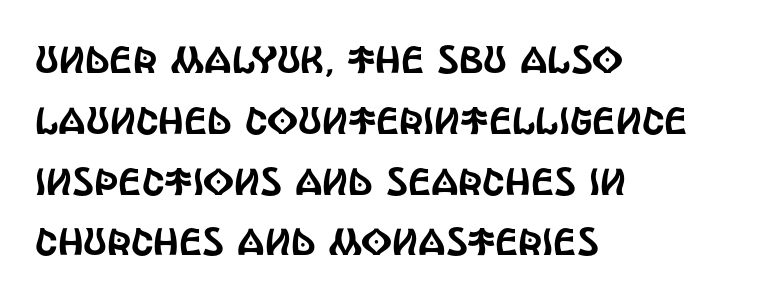
The image shows 38 px condensed sans-serif type, upright; set left-aligned, normal line spacing (1.6x), normal letter spacing, not underlined; a large x-height.
